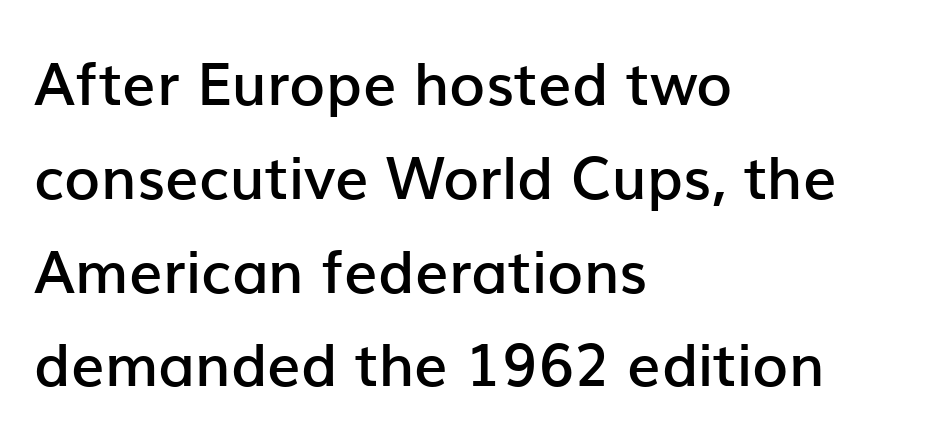
The image shows 59 px semibold sans-serif type, upright; set left-aligned, normal line spacing (1.59x), normal letter spacing, not underlined; low stroke contrast and a medium x-height.
